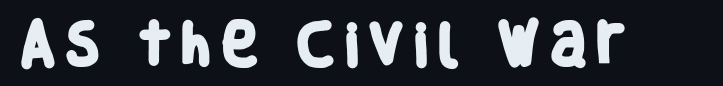
The image shows 47 px heavy, condensed sans-serif type; set not underlined; low stroke contrast and a large x-height.
